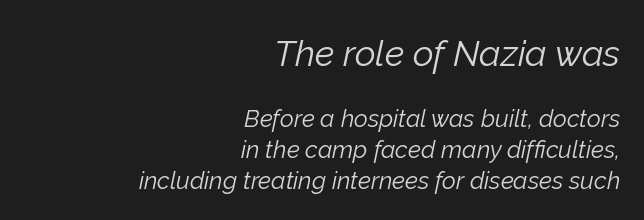
{"italic": "yes", "lean": "right", "slant_degrees": 12, "bold": "no", "weight": "light", "width": "normal", "stroke_contrast": "low", "x_height": "medium", "monospaced": "no", "underline": "no", "align": "right", "line_spacing": "normal", "line_spacing_ratio": 1.29, "letter_spacing": "normal", "letter_spacing_em": 0.0, "larger_block": "first", "size_ratio": 1.5, "glyph_px": 36}
